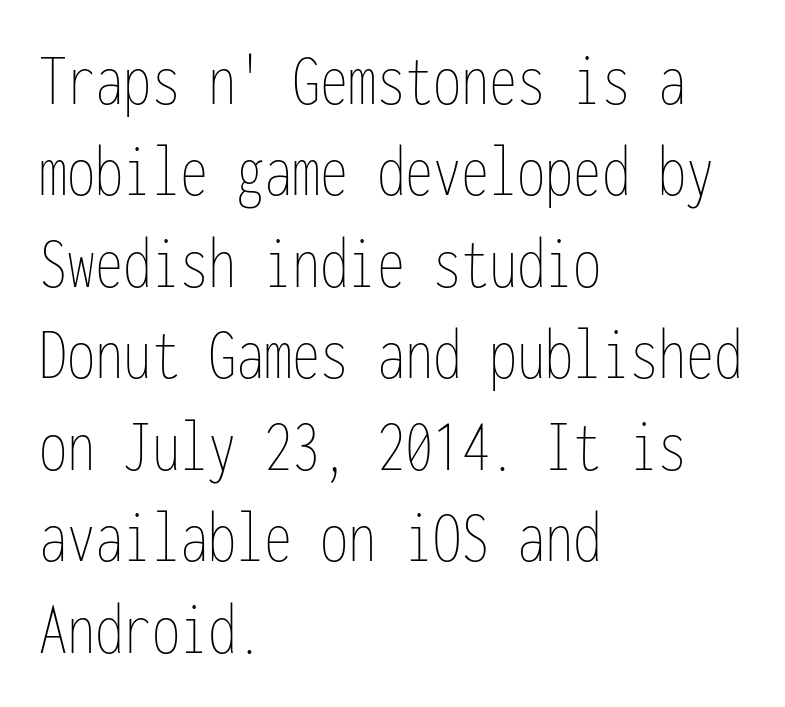
Q: Is the text bold? A: No.
Q: Is the text italic (slanted)? A: No, it is upright.
Q: Is the text underlined? A: No.
Q: How is the paragraph aligned? A: Left-aligned.
Q: Is the spacing between letters normal or unusually wide? A: Normal.
Q: Width (condensed, normal, or wide)? A: Condensed.
Q: Stroke contrast? A: Low.
Q: x-height? A: Medium.
Q: Monospaced? A: Yes.
